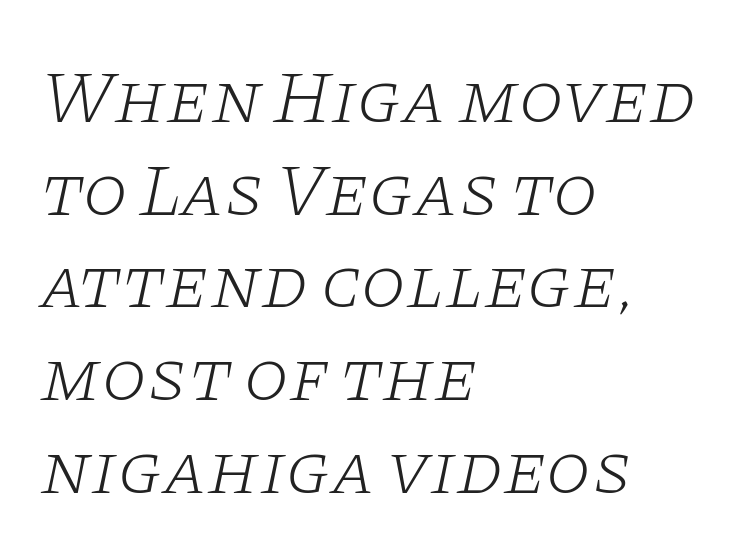
The image shows 73 px light, wide serif type, italic (leaning right); set left-aligned, normal line spacing (1.27x), normal letter spacing, not underlined; low stroke contrast and a large x-height.
